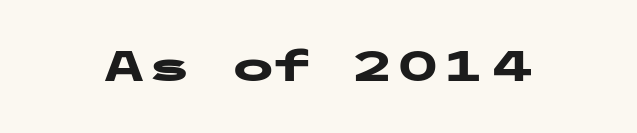
Q: Is the text bold? A: Yes.
Q: Is the text italic (slanted)? A: No, it is upright.
Q: Is the typeface a serif or a sans-serif typeface? A: Sans-serif.
Q: Is the text underlined? A: No.
Q: Is the spacing between letters normal or unusually wide? A: Normal.
Q: Width (condensed, normal, or wide)? A: Wide.
Q: Stroke contrast? A: Low.
Q: x-height? A: Medium.
